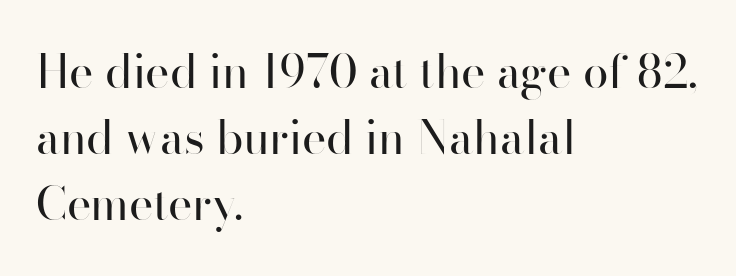
Q: Is the text bold? A: No.
Q: Is the text italic (slanted)? A: No, it is upright.
Q: Is the typeface a serif or a sans-serif typeface? A: Sans-serif.
Q: Is the text underlined? A: No.
Q: How is the paragraph aligned? A: Left-aligned.
Q: Is the spacing between letters normal or unusually wide? A: Normal.
Q: Is the spacing between lines tight, normal or loose? A: Normal.
Q: Width (condensed, normal, or wide)? A: Normal.
Q: Stroke contrast? A: High.
Q: x-height? A: Small.
Q: Monospaced? A: No.
